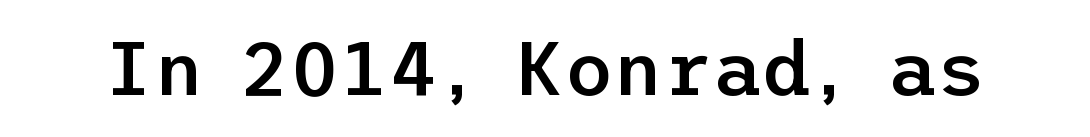
{"serif": "no", "italic": "no", "bold": "semi", "weight": "semibold", "width": "normal", "stroke_contrast": "low", "x_height": "medium", "underline": "no", "letter_spacing": "normal", "letter_spacing_em": 0.0, "glyph_px": 76}
